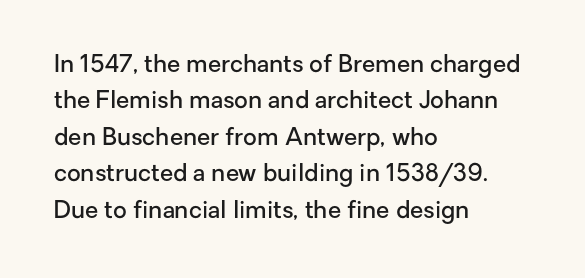
Q: Is the text bold? A: Semi-bold.
Q: Is the text italic (slanted)? A: No, it is upright.
Q: Is the text underlined? A: No.
Q: How is the paragraph aligned? A: Left-aligned.
Q: Is the spacing between letters normal or unusually wide? A: Normal.
Q: Is the spacing between lines tight, normal or loose? A: Normal.
